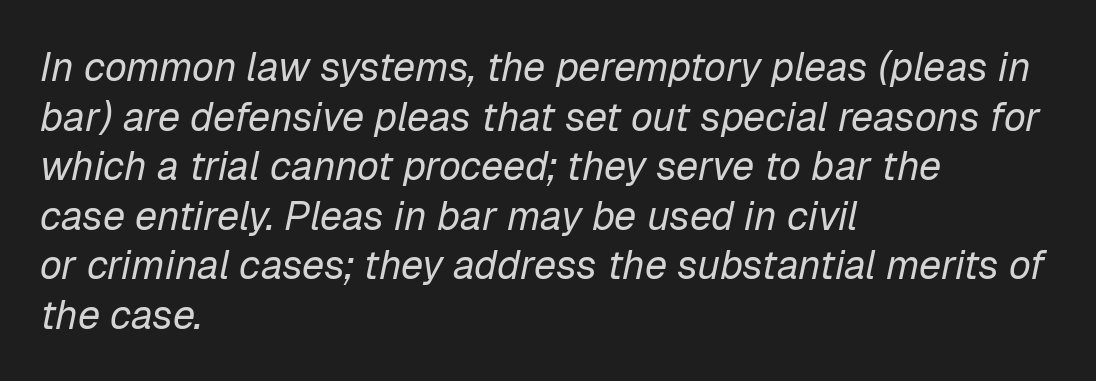
Underline: absent. Do the characters align in a grid? No, the font is proportional. Here the glyphs are tracked normally, forming tight word shapes. The face used here has a pronounced slope to its letters.
